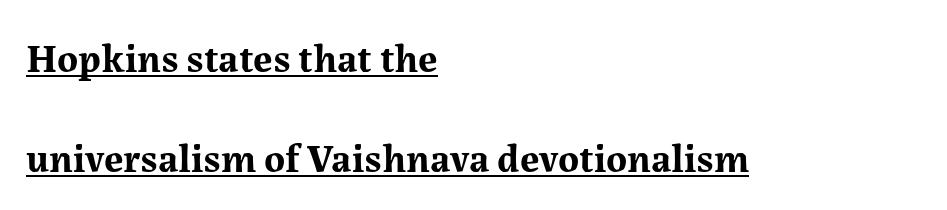
{"serif": "yes", "italic": "no", "bold": "yes", "weight": "bold", "width": "normal", "stroke_contrast": "medium", "x_height": "medium", "monospaced": "no", "underline": "yes", "align": "left", "line_spacing": "loose", "line_spacing_ratio": 2.5, "letter_spacing": "normal", "letter_spacing_em": 0.0, "glyph_px": 40}
